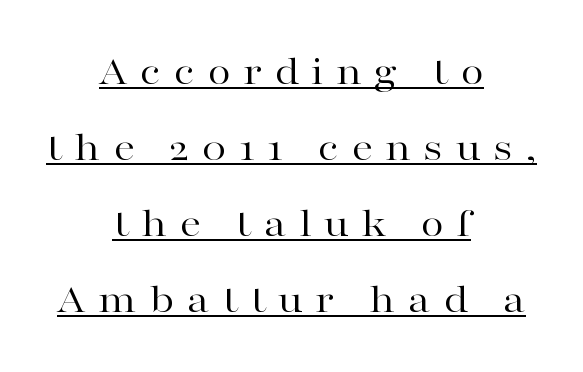
The image shows 43 px regular-weight, wide serif type, upright; set centered, line spacing 1.77x, unusually wide letter spacing (+0.28 em), underlined; high stroke contrast and a medium x-height.
